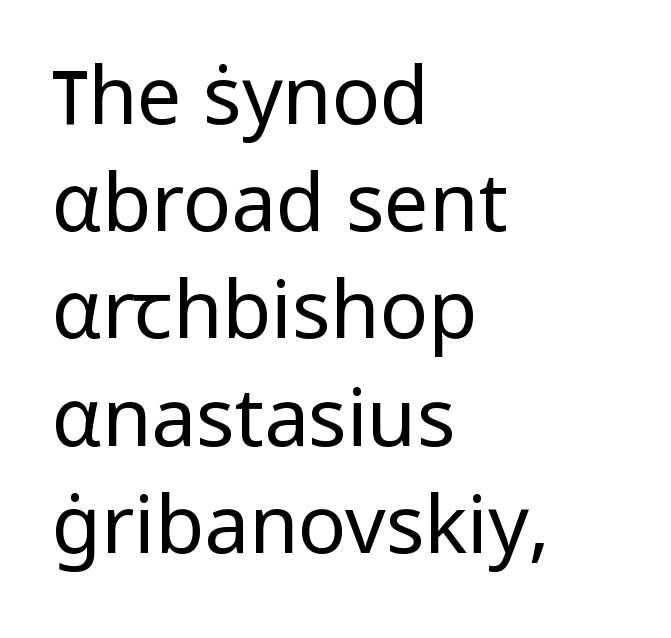
{"serif": "no", "italic": "no", "bold": "no", "weight": "regular", "width": "normal", "stroke_contrast": "low", "x_height": "medium", "monospaced": "no", "underline": "no", "align": "left", "line_spacing": "normal", "line_spacing_ratio": 1.34, "letter_spacing": "normal", "letter_spacing_em": 0.0, "glyph_px": 80}
